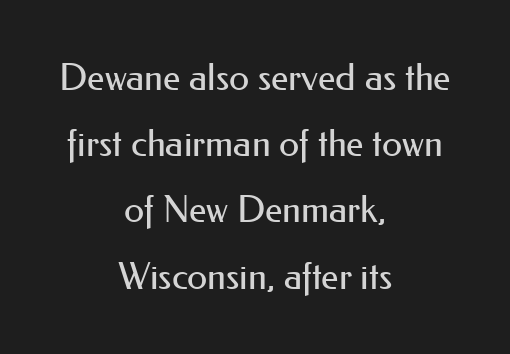
{"serif": "no", "italic": "no", "bold": "no", "weight": "regular", "width": "normal", "stroke_contrast": "medium", "x_height": "small", "monospaced": "no", "underline": "no", "align": "center", "line_spacing_ratio": 1.79, "letter_spacing": "normal", "letter_spacing_em": 0.0, "glyph_px": 37}
